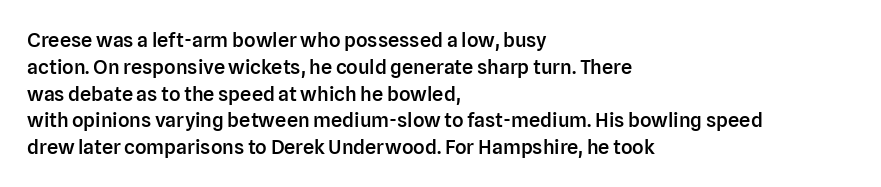
{"italic": "no", "bold": "semi", "underline": "no", "align": "left", "line_spacing": "normal", "line_spacing_ratio": 1.34, "letter_spacing": "normal", "letter_spacing_em": 0.0, "glyph_px": 20}
